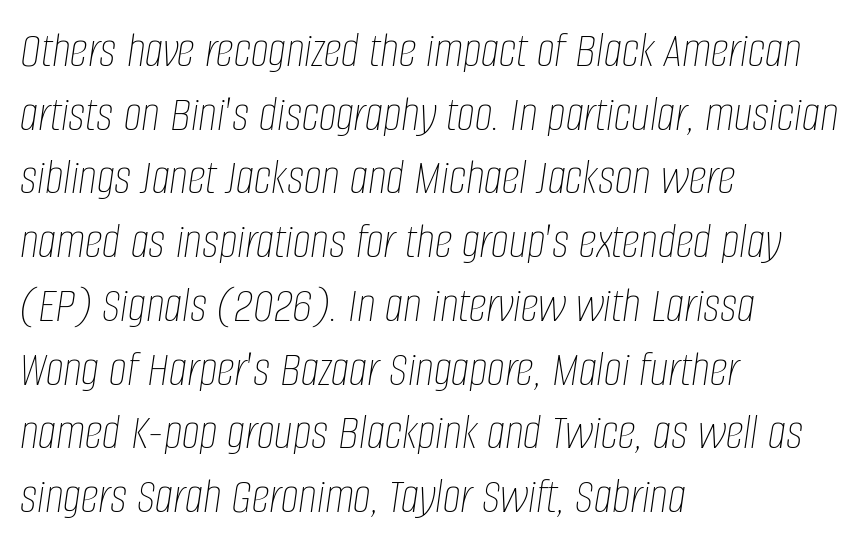
The image shows 51 px thin, condensed type, italic (leaning right); set left-aligned, normal line spacing (1.25x), normal letter spacing, not underlined; low stroke contrast and a large x-height.
